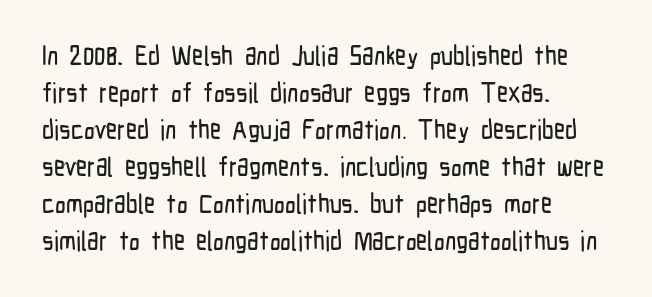
A typesetter would call this zero additional tracking. Notice how descenders clear the ascenders below comfortably — that's standard leading. Ordinary non-slanted type is in use. Letters rest on an invisible, unmarked baseline.
